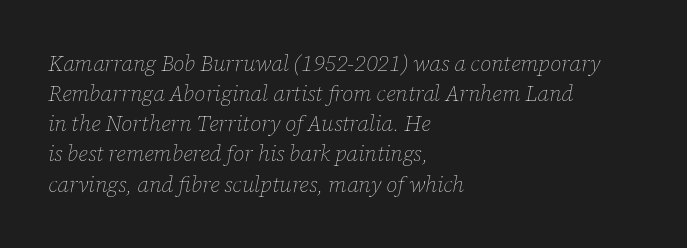
{"italic": "yes", "lean": "right", "slant_degrees": 12, "bold": "no", "underline": "no", "align": "left", "line_spacing": "normal", "line_spacing_ratio": 1.37, "letter_spacing": "normal", "letter_spacing_em": 0.0, "glyph_px": 22}
